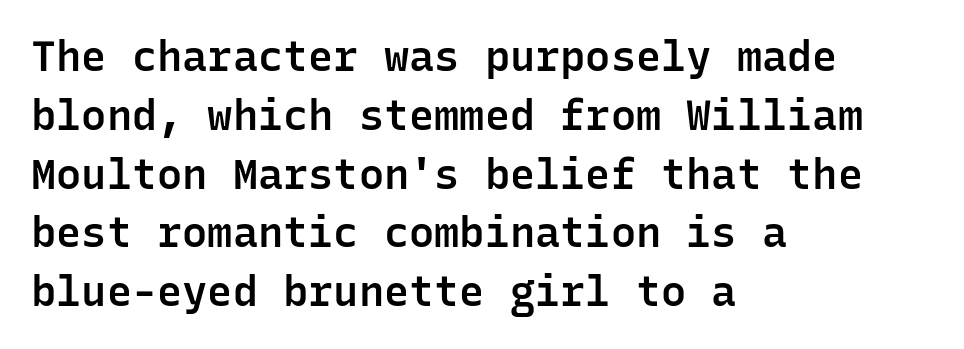
The image shows 42 px semibold sans-serif type, upright, monospaced; set left-aligned, normal line spacing (1.4x), normal letter spacing, not underlined; low stroke contrast and a medium x-height.
